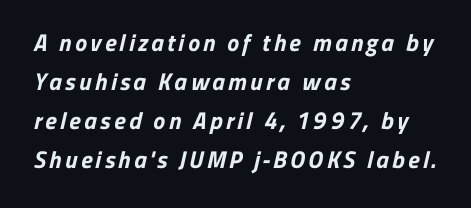
One-word summary of the alignment: left. Does the weight exceed regular? Yes, all the way to bold. The string is rendered with underlining switched off. The line-height multiplier appears to be the usual default.
